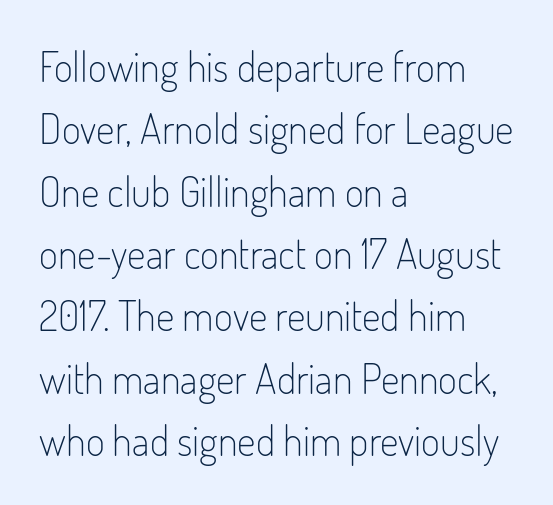
{"serif": "no", "italic": "no", "bold": "no", "weight": "light", "width": "condensed", "stroke_contrast": "low", "x_height": "small", "monospaced": "no", "underline": "no", "align": "left", "line_spacing": "normal", "line_spacing_ratio": 1.52, "letter_spacing": "normal", "letter_spacing_em": 0.0, "glyph_px": 41}
